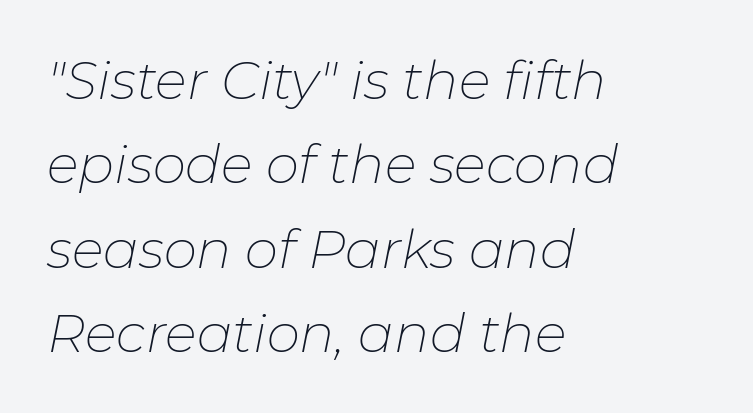
{"italic": "yes", "lean": "right", "slant_degrees": 11, "bold": "no", "weight": "thin", "width": "normal", "stroke_contrast": "low", "x_height": "medium", "monospaced": "no", "underline": "no", "align": "left", "line_spacing": "normal", "line_spacing_ratio": 1.59, "letter_spacing": "normal", "letter_spacing_em": 0.0, "glyph_px": 53}
